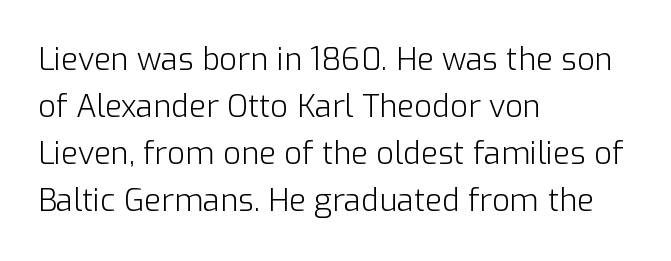
{"serif": "no", "italic": "no", "bold": "no", "weight": "light", "width": "normal", "stroke_contrast": "low", "x_height": "medium", "monospaced": "no", "underline": "no", "align": "left", "line_spacing": "normal", "line_spacing_ratio": 1.52, "letter_spacing": "normal", "letter_spacing_em": 0.0, "glyph_px": 31}
